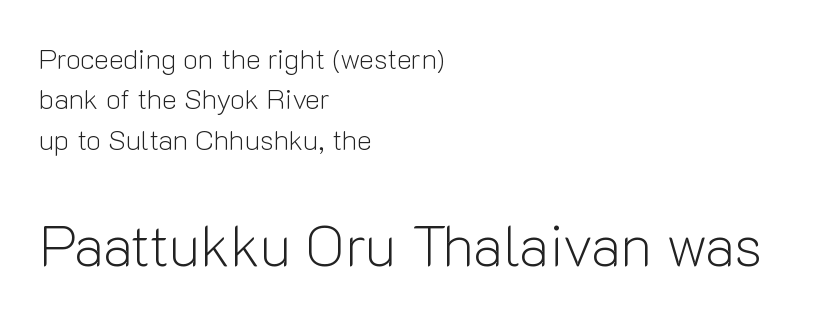
The image shows 57 px light sans-serif type, upright; set left-aligned, normal line spacing (1.44x), normal letter spacing, not underlined; the second (bottom) block is 2.04x larger; low stroke contrast and a medium x-height.
